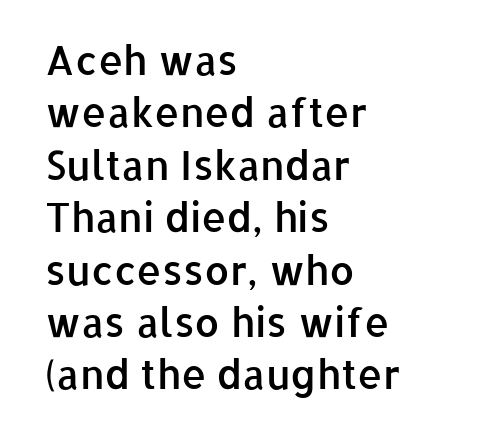
Q: Is the text bold? A: Semi-bold.
Q: Is the text italic (slanted)? A: No, it is upright.
Q: Is the typeface a serif or a sans-serif typeface? A: Sans-serif.
Q: Is the text underlined? A: No.
Q: How is the paragraph aligned? A: Left-aligned.
Q: Is the spacing between letters normal or unusually wide? A: Normal.
Q: Is the spacing between lines tight, normal or loose? A: Normal.
Q: Width (condensed, normal, or wide)? A: Normal.
Q: Stroke contrast? A: Low.
Q: x-height? A: Medium.
Q: Monospaced? A: No.
